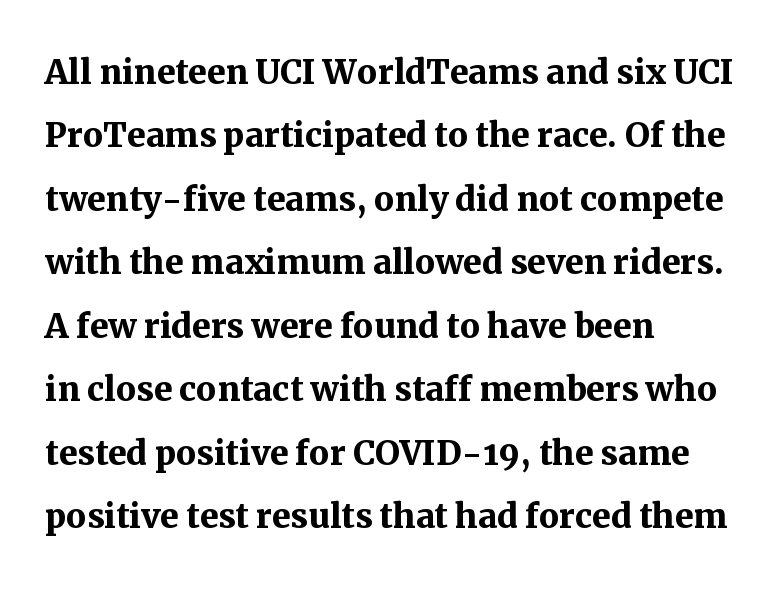
The image shows 45 px semibold serif type, upright; set left-aligned, normal line spacing (1.41x), normal letter spacing, not underlined; medium stroke contrast and a medium x-height.
